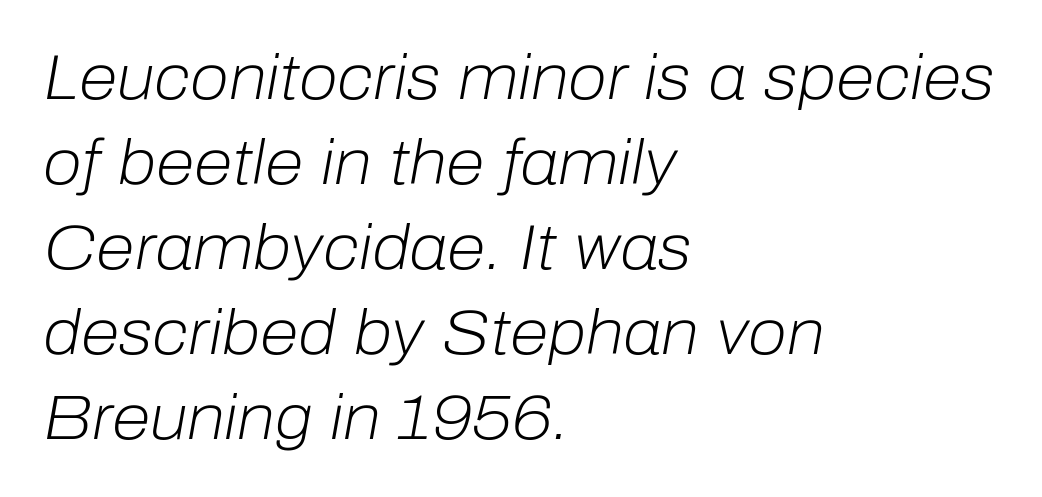
{"italic": "yes", "lean": "right", "slant_degrees": 10, "bold": "no", "weight": "light", "width": "normal", "stroke_contrast": "low", "x_height": "medium", "monospaced": "no", "underline": "no", "align": "left", "line_spacing": "normal", "line_spacing_ratio": 1.35, "letter_spacing": "normal", "letter_spacing_em": 0.0, "glyph_px": 63}
